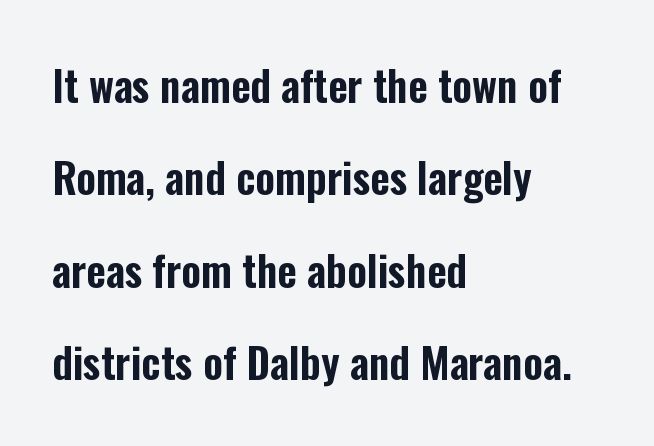
{"serif": "no", "italic": "no", "width": "condensed", "stroke_contrast": "low", "x_height": "medium", "monospaced": "no", "underline": "no", "align": "left", "line_spacing": "loose", "line_spacing_ratio": 2.2, "letter_spacing": "normal", "letter_spacing_em": 0.0, "glyph_px": 42}
